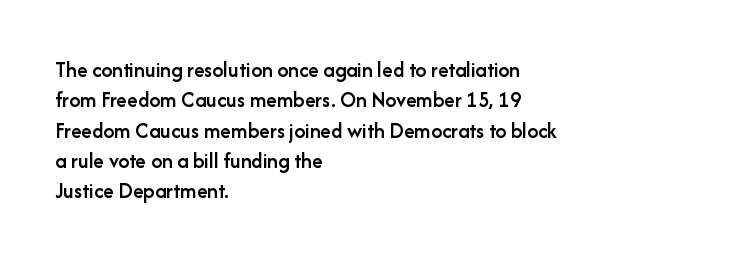
The image shows 22 px text type, upright; set left-aligned, normal line spacing (1.38x), normal letter spacing, not underlined.
